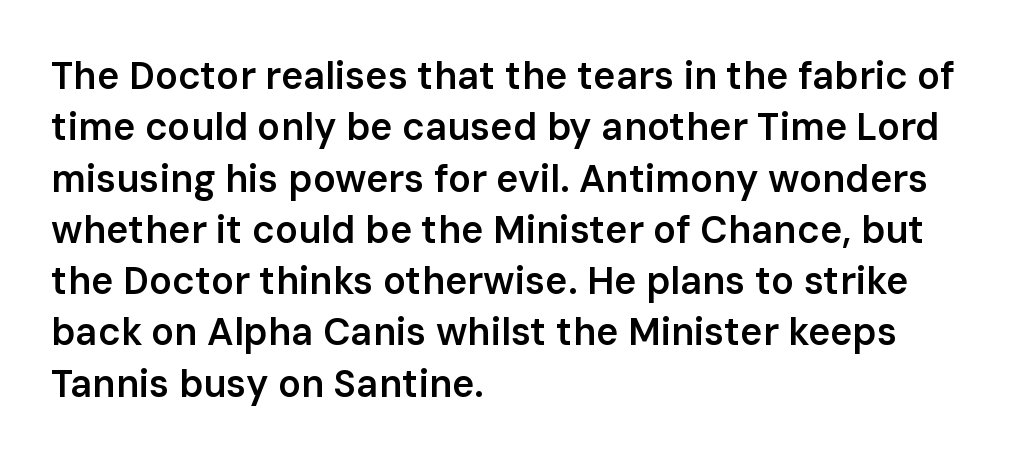
Caption: standard tracking, unaltered. In terms of letterform style, serifs are entirely absent. What's the leading like? Ordinary, nothing unusual. No italicization has been applied; the sample stays upright. These words are printed semibold, heavier than regular yet not bold. You could not count columns in this text — the font is proportionally spaced.
